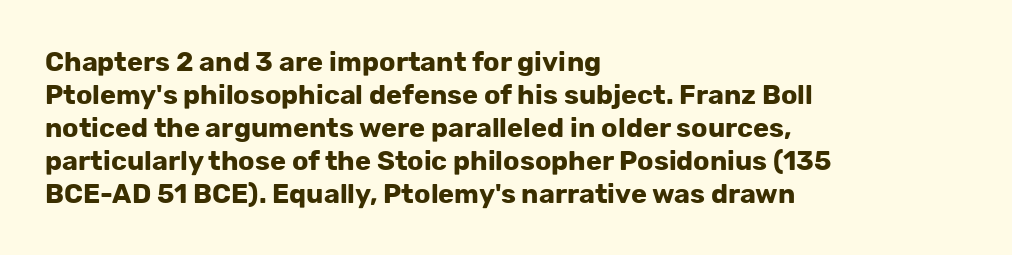
Words float on clear page, feet unadorned. Does the lettering tilt? It doesn't — this is upright. Visually the block forms a straight wall on the left and a jagged coastline on the right. These words are printed bold, with thick strokes throughout. Characters follow at the spacing the type designer built in.
